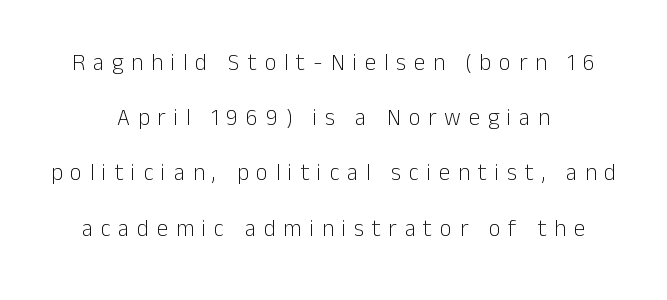
Q: Is the text bold? A: No.
Q: Is the text italic (slanted)? A: No, it is upright.
Q: Is the text underlined? A: No.
Q: How is the paragraph aligned? A: Centered.
Q: Is the spacing between letters normal or unusually wide? A: Unusually wide.
Q: Is the spacing between lines tight, normal or loose? A: Loose.
